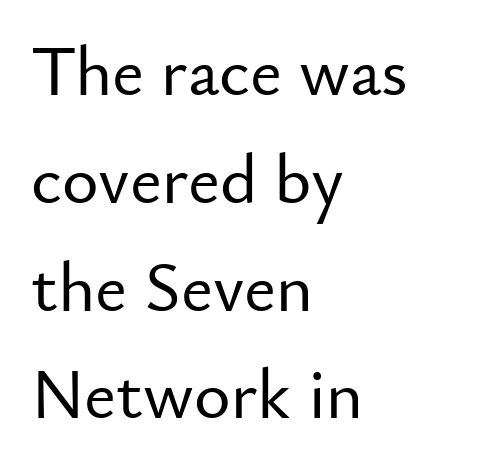
The image shows 70 px sans-serif type, upright; set left-aligned, normal line spacing (1.54x), normal letter spacing, not underlined; low stroke contrast and a small x-height.
